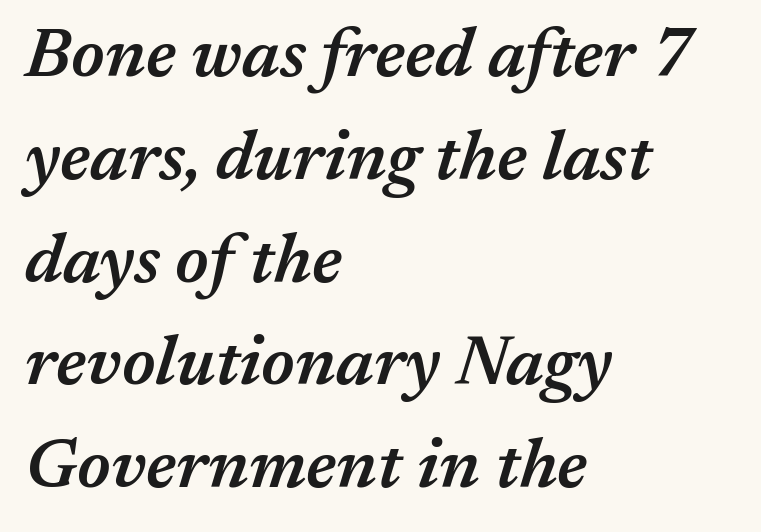
Q: Is the text bold? A: Semi-bold.
Q: Is the text italic (slanted)? A: Yes, it leans right by about 17 degrees.
Q: Is the text underlined? A: No.
Q: How is the paragraph aligned? A: Left-aligned.
Q: Is the spacing between letters normal or unusually wide? A: Normal.
Q: Is the spacing between lines tight, normal or loose? A: Normal.
Q: Width (condensed, normal, or wide)? A: Normal.
Q: Stroke contrast? A: Medium.
Q: x-height? A: Medium.
Q: Monospaced? A: No.
